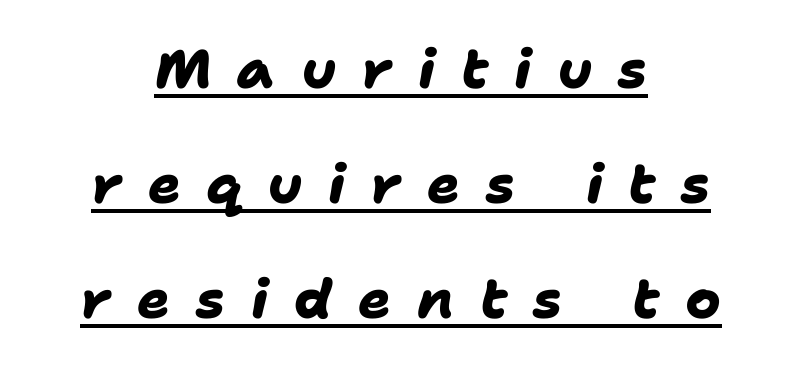
The image shows 54 px heavy sans-serif type; set centered, loose line spacing (2.13x), unusually wide letter spacing (+0.48 em), underlined; low stroke contrast and a medium x-height.
